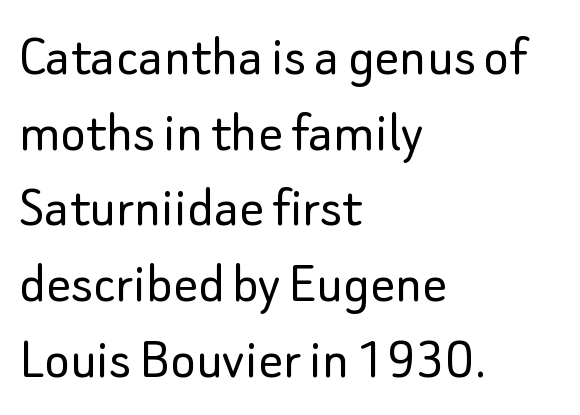
The image shows 61 px light sans-serif type, upright; set left-aligned, line spacing 1.24x, normal letter spacing, not underlined; low stroke contrast and a small x-height.
